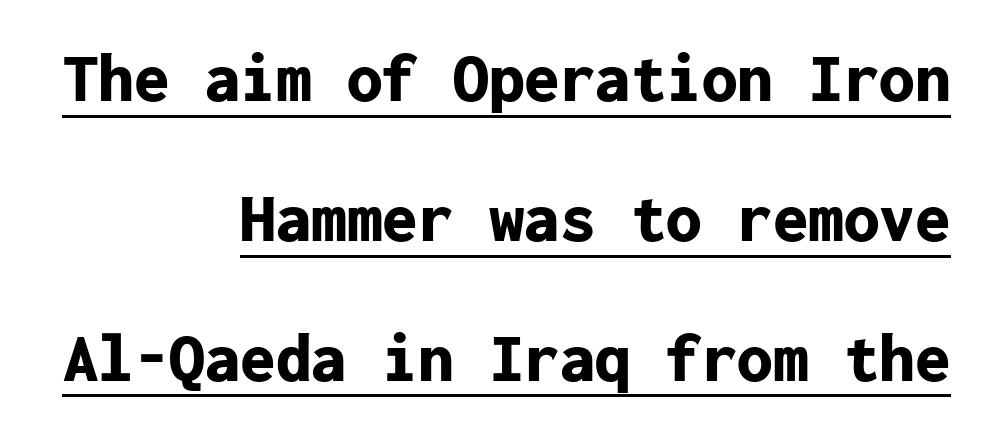
{"serif": "no", "italic": "no", "bold": "yes", "weight": "bold", "width": "normal", "stroke_contrast": "low", "x_height": "medium", "monospaced": "yes", "underline": "yes", "align": "right", "line_spacing": "loose", "line_spacing_ratio": 1.97, "letter_spacing": "normal", "letter_spacing_em": 0.0, "glyph_px": 71}
